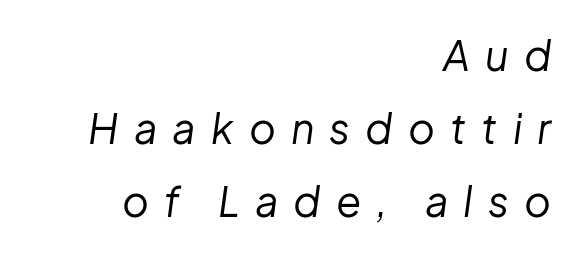
The image shows 41 px regular-weight type, italic (leaning right); set right-aligned, line spacing 1.78x, unusually wide letter spacing (+0.37 em), not underlined; low stroke contrast and a medium x-height.
